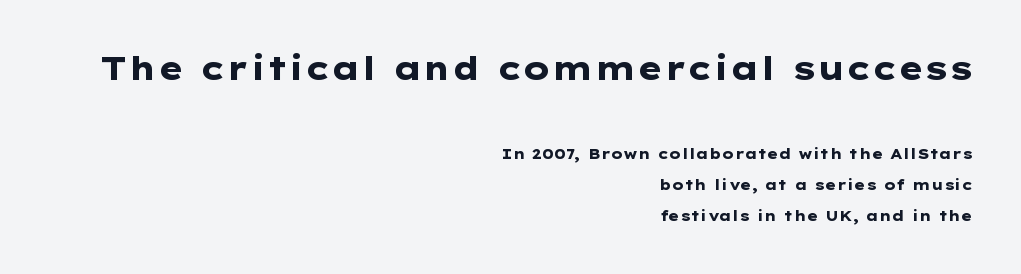
The image shows 32 px heavy, wide sans-serif type, upright; set right-aligned, loose line spacing (2.23x), normal letter spacing, not underlined; the first (top) block is 2.29x larger; low stroke contrast and a medium x-height.
